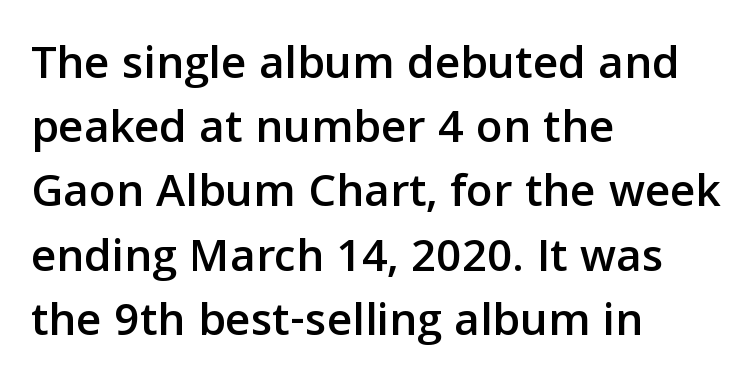
The lines sit at an ordinary, default distance from one another. Reading down the block, your eye returns to a fixed left position each line. Looks like regular typesetting: each glyph gets only the width it needs. Every character sits straight up, as roman type does. Tracking value appears to be zero — textbook default spacing.
